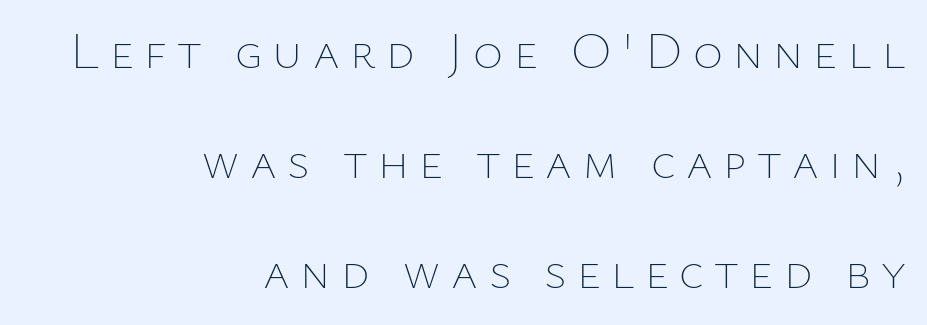
The image shows 51 px thin type, upright; set right-aligned, loose line spacing (2.16x), unusually wide letter spacing (+0.2 em), not underlined; low stroke contrast and a medium x-height.
